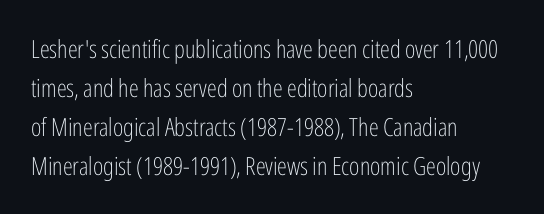
{"italic": "no", "bold": "no", "underline": "no", "align": "left", "line_spacing": "normal", "line_spacing_ratio": 1.56, "letter_spacing": "normal", "letter_spacing_em": 0.0, "glyph_px": 25}
